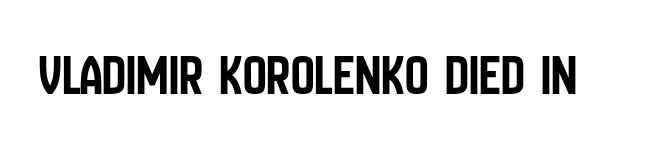
The image shows 59 px condensed sans-serif type, upright; set normal letter spacing, not underlined; low stroke contrast and a large x-height.
